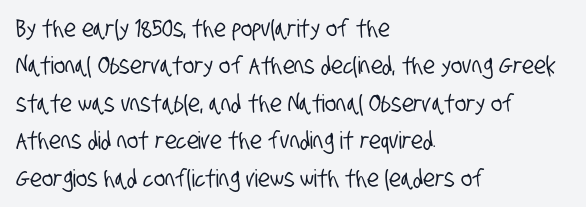
Has an underline been added? It has not. Vertical spacing — default. The lines are quadded left. No extra tracking has been applied to these lines.
